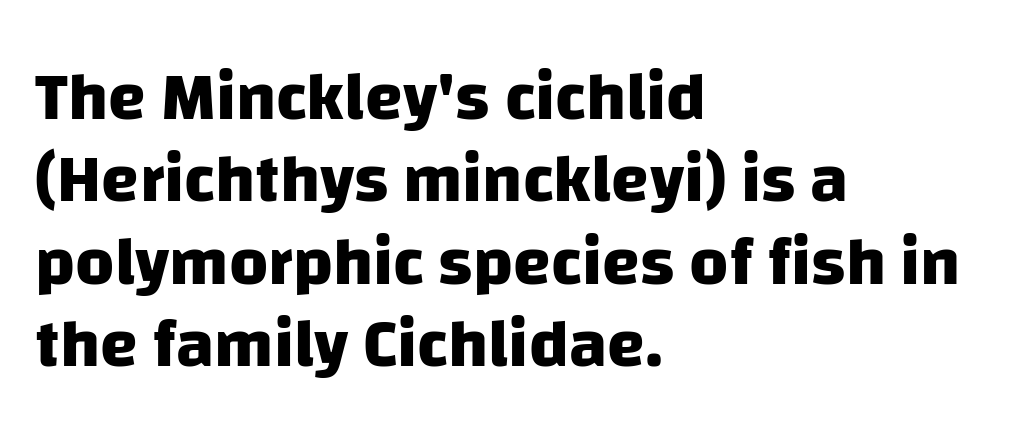
Q: Is the text bold? A: Yes.
Q: Is the typeface a serif or a sans-serif typeface? A: Sans-serif.
Q: Is the text underlined? A: No.
Q: How is the paragraph aligned? A: Left-aligned.
Q: Is the spacing between letters normal or unusually wide? A: Normal.
Q: Width (condensed, normal, or wide)? A: Normal.
Q: Stroke contrast? A: Low.
Q: x-height? A: Large.
Q: Monospaced? A: No.
